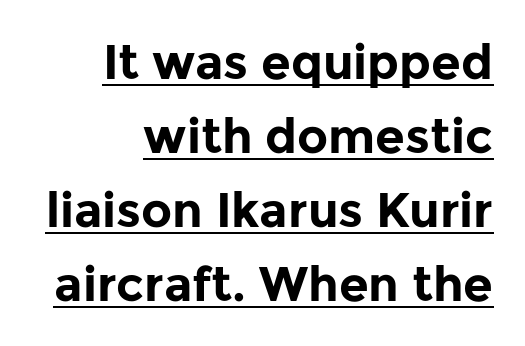
The letterforms sit shoulder to shoulder at normal distance. Has an underline been added? It has. Spacing verdict: proportional, widths tailored to each character. This rendering uses right alignment, leaving the left contour irregular. In terms of posture, this sample is upright.
